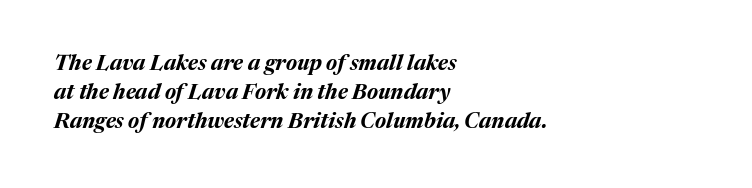
The image shows 21 px bold type, italic (leaning right); set left-aligned, normal line spacing (1.37x), normal letter spacing, not underlined.
